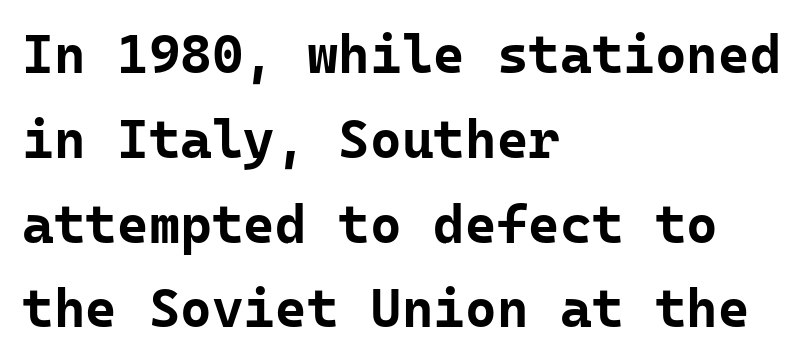
{"serif": "no", "italic": "no", "bold": "yes", "weight": "bold", "width": "normal", "stroke_contrast": "low", "x_height": "medium", "underline": "no", "align": "left", "line_spacing": "normal", "line_spacing_ratio": 1.57, "letter_spacing": "normal", "letter_spacing_em": 0.0, "glyph_px": 54}
